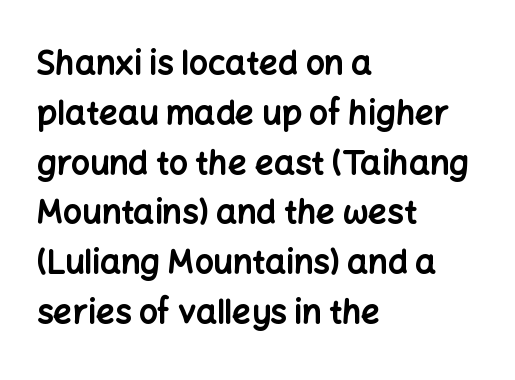
The image shows 33 px bold sans-serif type, upright; set left-aligned, normal line spacing (1.51x), normal letter spacing, not underlined; low stroke contrast and a medium x-height.
